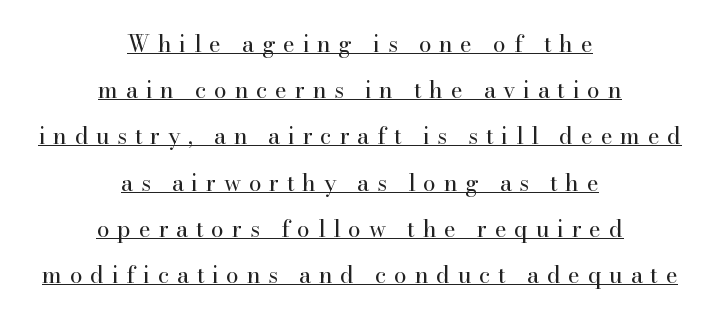
The image shows 23 px text type, upright; set centered, loose line spacing (2.01x), unusually wide letter spacing (+0.33 em), underlined.
